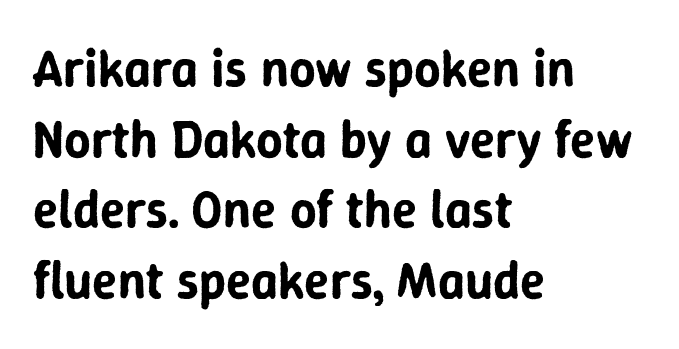
Summary of vertical rhythm: regular, with standard interline spacing. Nope, no serifs anywhere on these letters. Notice how the stems are strictly vertical — no italics here. Horizontal alignment here is leftward, the default for most running prose. Nobody drew a line under any word here.
